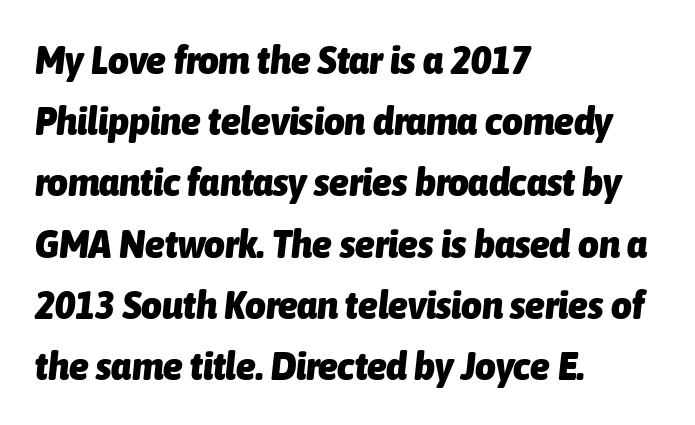
Q: Is the text bold? A: Yes.
Q: Is the text italic (slanted)? A: Yes, it leans right by about 6 degrees.
Q: Is the text underlined? A: No.
Q: How is the paragraph aligned? A: Left-aligned.
Q: Is the spacing between letters normal or unusually wide? A: Normal.
Q: Is the spacing between lines tight, normal or loose? A: Normal.
Q: Width (condensed, normal, or wide)? A: Condensed.
Q: Stroke contrast? A: Low.
Q: x-height? A: Medium.
Q: Monospaced? A: No.
